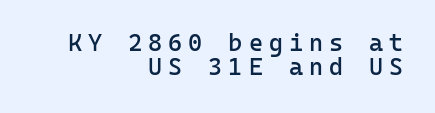
The image shows 24 px text type, upright; set right-aligned, tight line spacing (1.0x), unusually wide letter spacing (+0.25 em), not underlined.
